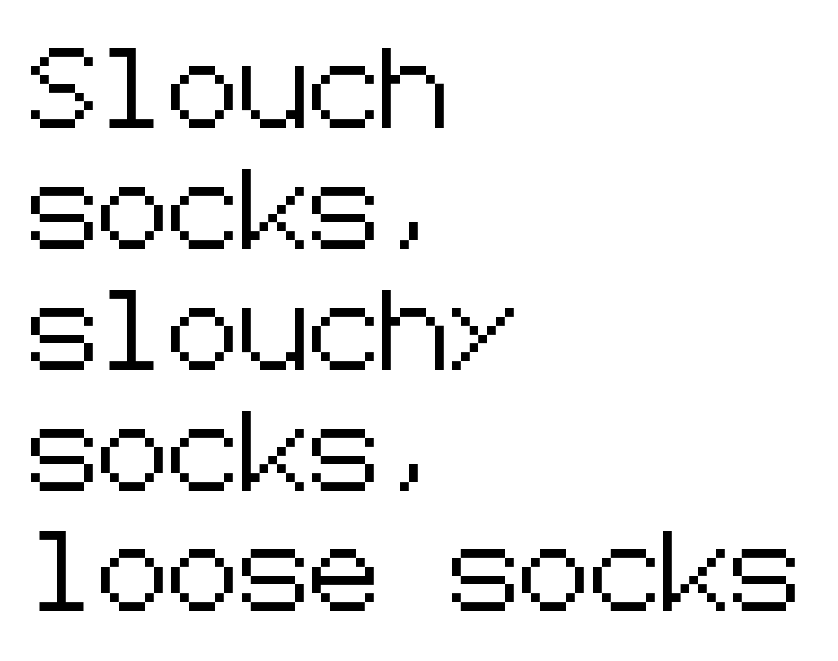
Q: Is the text italic (slanted)? A: No, it is upright.
Q: Is the typeface a serif or a sans-serif typeface? A: Sans-serif.
Q: Is the text underlined? A: No.
Q: How is the paragraph aligned? A: Left-aligned.
Q: Is the spacing between letters normal or unusually wide? A: Normal.
Q: Is the spacing between lines tight, normal or loose? A: Normal.
Q: Width (condensed, normal, or wide)? A: Normal.
Q: Stroke contrast? A: Low.
Q: x-height? A: Medium.
